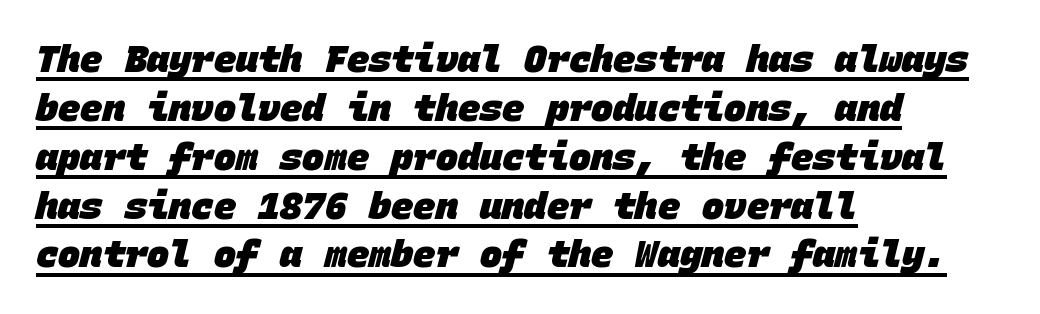
Q: Is the text bold? A: Yes.
Q: Is the typeface a serif or a sans-serif typeface? A: Sans-serif.
Q: Is the text underlined? A: Yes.
Q: How is the paragraph aligned? A: Left-aligned.
Q: Is the spacing between letters normal or unusually wide? A: Normal.
Q: Is the spacing between lines tight, normal or loose? A: Normal.
Q: Width (condensed, normal, or wide)? A: Normal.
Q: Stroke contrast? A: Low.
Q: x-height? A: Large.
Q: Monospaced? A: Yes.
